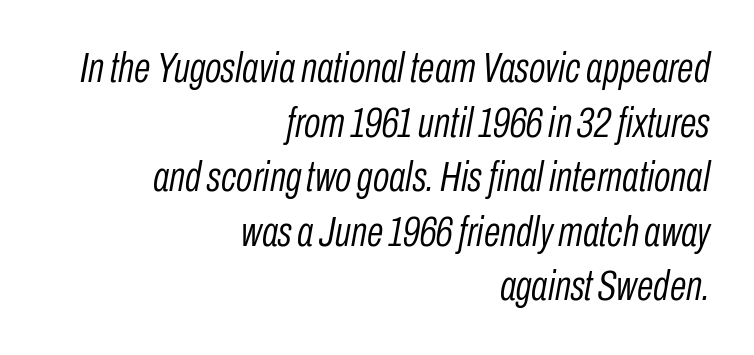
Spacing verdict: proportional, widths tailored to each character. The ragged edge is on the left, which tells us the setting is flush right. Heaviness? Minimal to ordinary, like unemphasized prose. Between one letter and the next there's only the usual sliver of space. The line-height multiplier appears to be the usual default.
